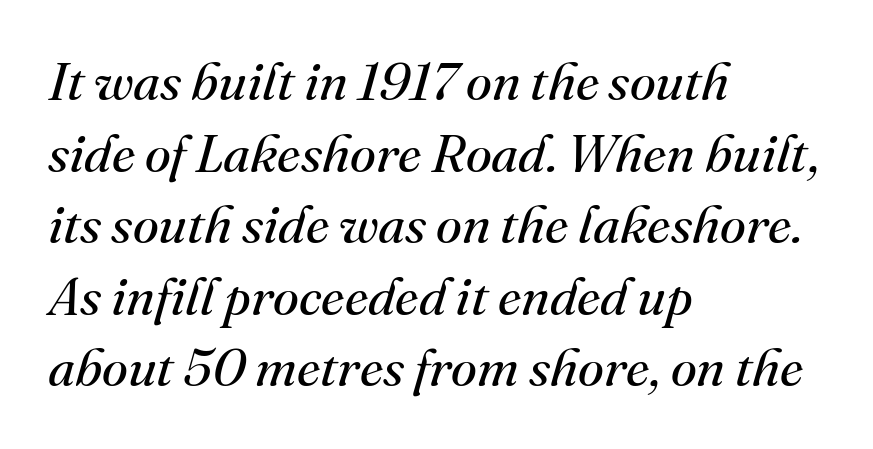
{"serif": "yes", "italic": "yes", "lean": "right", "slant_degrees": 16, "bold": "no", "weight": "regular", "width": "normal", "stroke_contrast": "medium", "x_height": "small", "monospaced": "no", "underline": "no", "align": "left", "line_spacing": "normal", "line_spacing_ratio": 1.35, "letter_spacing": "normal", "letter_spacing_em": 0.0, "glyph_px": 53}
